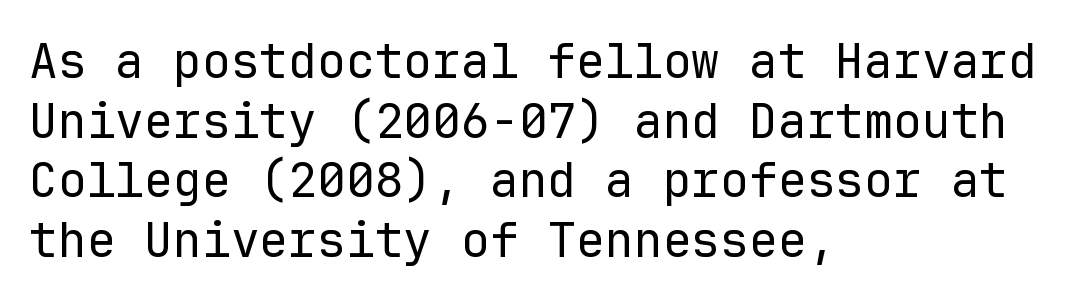
Looks like terminal output: every glyph gets an equal slot. Each line starts at the same left margin while the right side varies. Nothing sits at the stroke ends, so this counts as sans-serif. How are the letters spaced? Ordinarily, with no added tracking.
